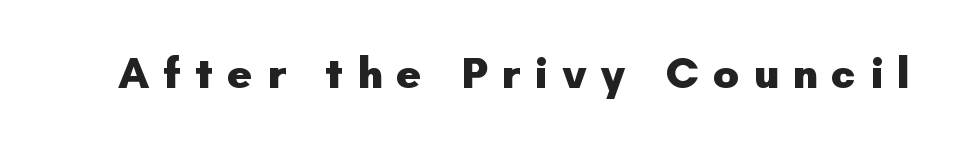
{"serif": "no", "italic": "no", "bold": "yes", "weight": "heavy", "width": "normal", "stroke_contrast": "low", "x_height": "small", "monospaced": "no", "underline": "no", "letter_spacing": "wide", "letter_spacing_em": 0.31, "glyph_px": 44}
